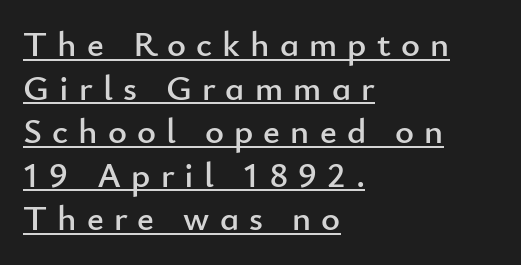
Q: Is the text italic (slanted)? A: No, it is upright.
Q: Is the typeface a serif or a sans-serif typeface? A: Sans-serif.
Q: Is the text underlined? A: Yes.
Q: How is the paragraph aligned? A: Left-aligned.
Q: Is the spacing between letters normal or unusually wide? A: Unusually wide.
Q: Width (condensed, normal, or wide)? A: Normal.
Q: Stroke contrast? A: Low.
Q: x-height? A: Small.
Q: Monospaced? A: No.
